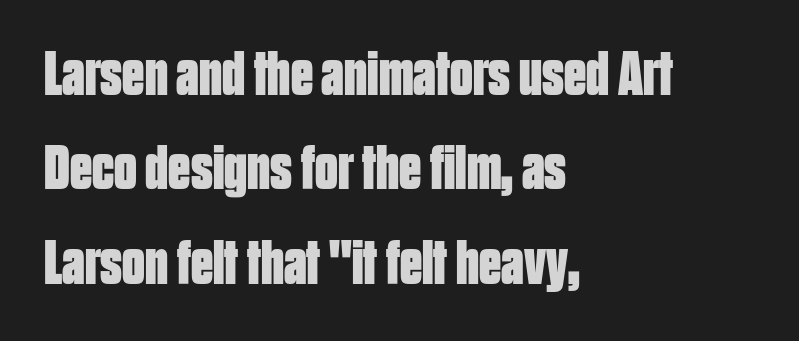
{"serif": "no", "italic": "no", "bold": "yes", "weight": "bold", "width": "condensed", "stroke_contrast": "low", "x_height": "large", "monospaced": "no", "underline": "no", "align": "left", "line_spacing": "normal", "line_spacing_ratio": 1.5, "letter_spacing": "normal", "letter_spacing_em": 0.0, "glyph_px": 63}
